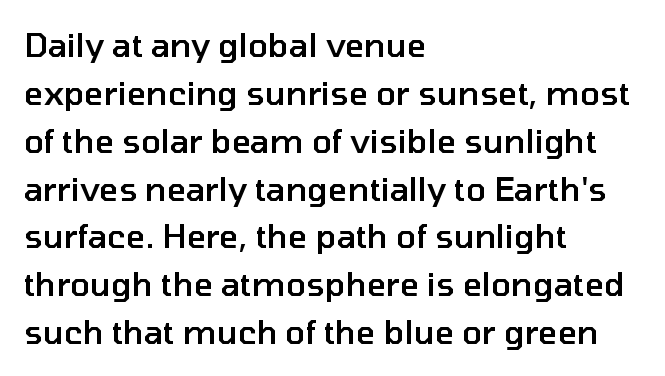
The image shows 33 px semibold sans-serif type, upright; set left-aligned, normal line spacing (1.45x), normal letter spacing, not underlined; low stroke contrast and a medium x-height.
